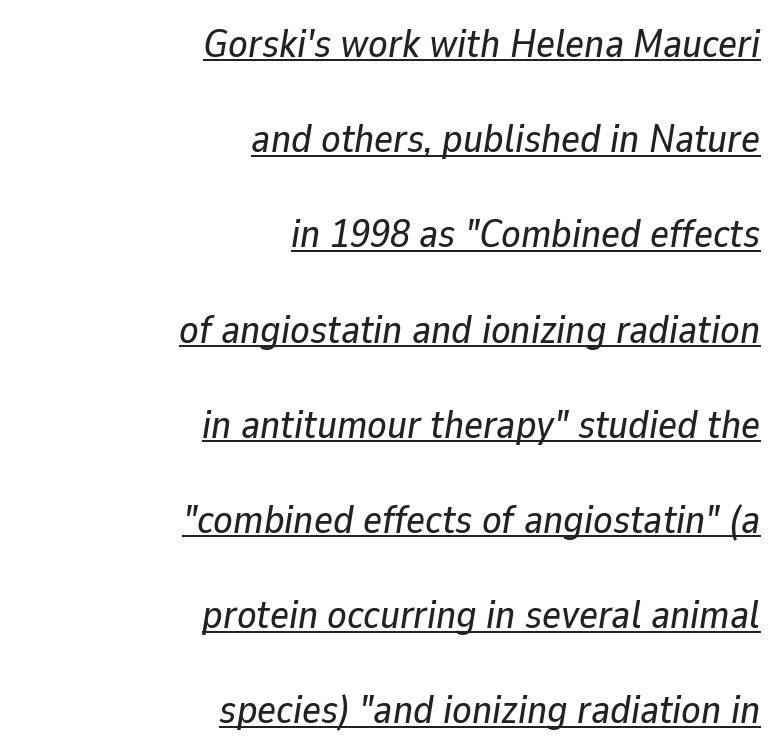
Q: Is the text italic (slanted)? A: Yes, it leans right by about 9 degrees.
Q: Is the text underlined? A: Yes.
Q: How is the paragraph aligned? A: Right-aligned.
Q: Is the spacing between letters normal or unusually wide? A: Normal.
Q: Is the spacing between lines tight, normal or loose? A: Loose.
Q: Width (condensed, normal, or wide)? A: Normal.
Q: Stroke contrast? A: Low.
Q: x-height? A: Medium.
Q: Monospaced? A: No.
